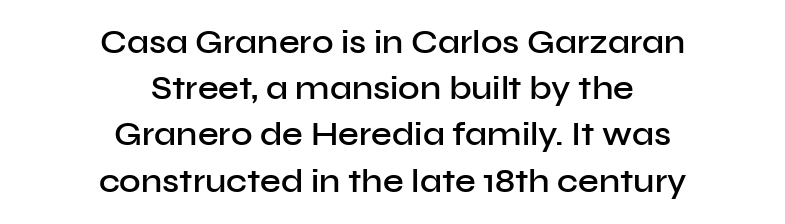
Baseline-to-baseline distance is the conventional proportion of letter height. The font family rendered here belongs to the sans-serif group. Is the block centered? Yes — each line is placed symmetrically about the middle. The typography opts for an upright posture over an oblique one.
